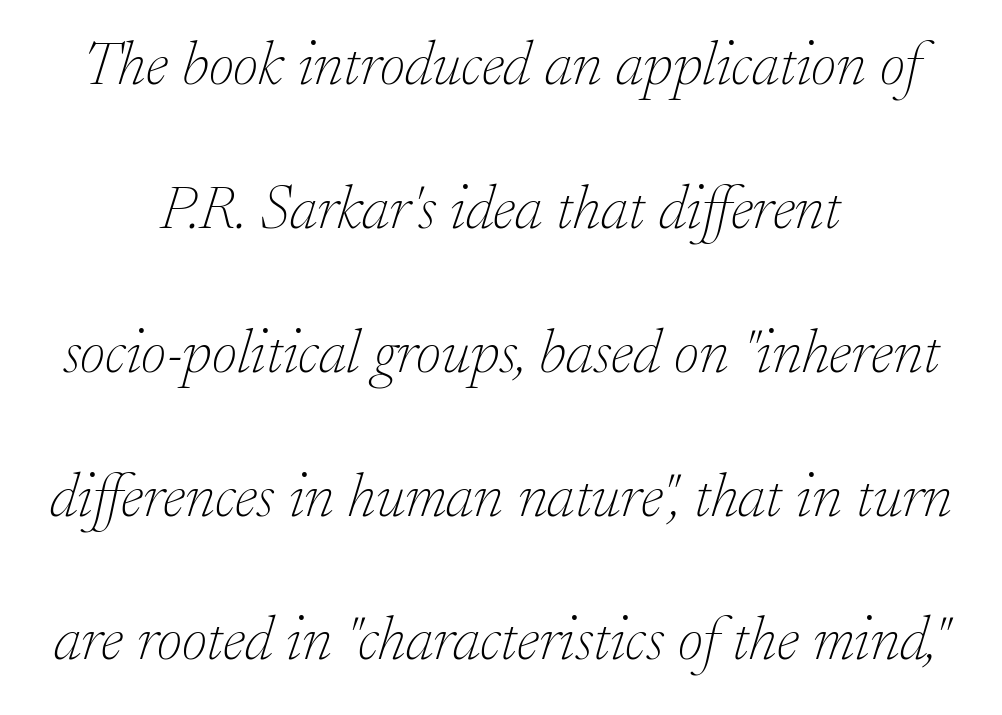
The rendering shows small feet on the letterforms — a serif design. Caption: multi-line text, centered on the measure. Spacing verdict: proportional, widths tailored to each character. Compared with typical body copy, the letter spacing here is the same. Stroke thickness stays within the range of a standard reading face or lighter.
